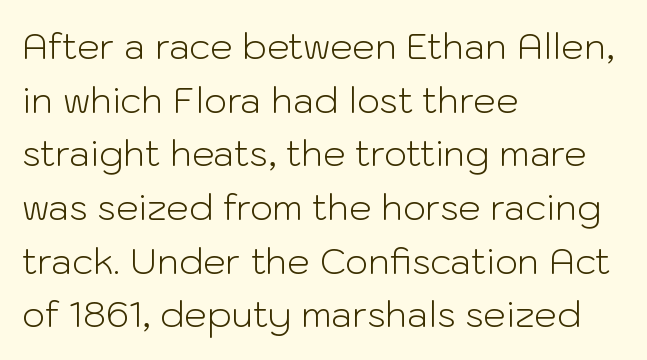
Q: Is the text bold? A: No.
Q: Is the text italic (slanted)? A: No, it is upright.
Q: Is the typeface a serif or a sans-serif typeface? A: Sans-serif.
Q: Is the text underlined? A: No.
Q: How is the paragraph aligned? A: Left-aligned.
Q: Is the spacing between letters normal or unusually wide? A: Normal.
Q: Is the spacing between lines tight, normal or loose? A: Normal.
Q: Width (condensed, normal, or wide)? A: Normal.
Q: Stroke contrast? A: Low.
Q: x-height? A: Medium.
Q: Monospaced? A: No.
